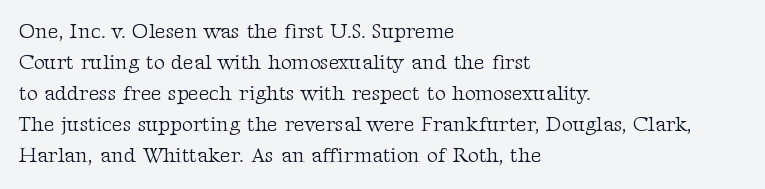
No chunkiness to these letters — they're not bold. The area under the type is left untouched. This rendering uses left alignment, leaving the right contour irregular. The font's upright variant was chosen for this text. Compared with typical body copy, the letter spacing here is the same.
